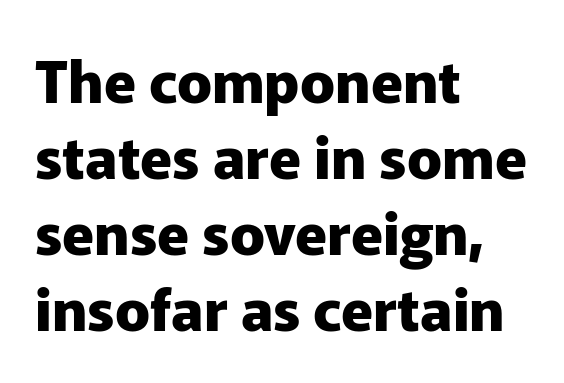
Posture: vertical. You could call the tracking neutral — neither tight nor loose. Letterform terminals end flat and unadorned throughout the passage. The zone under the glyphs is completely vacant.
